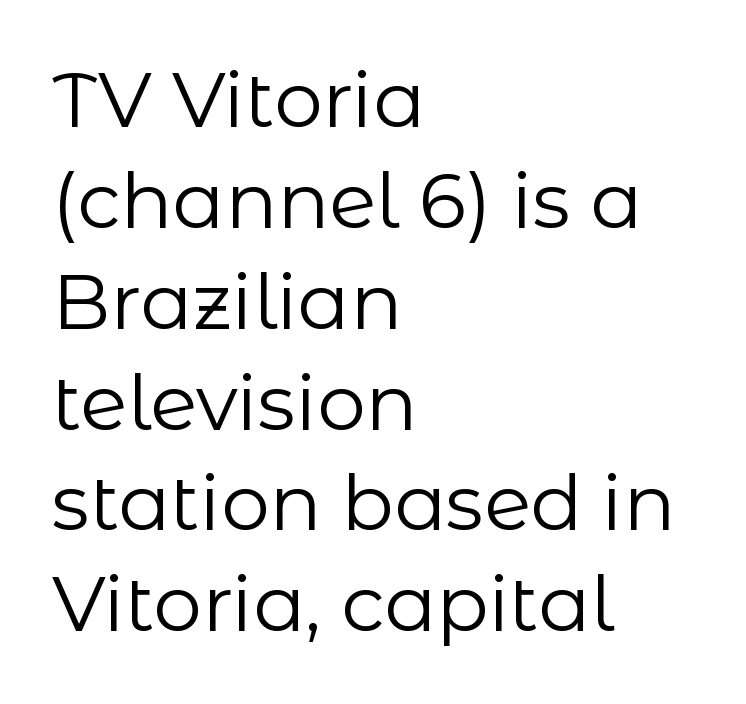
The face looks like a standard text weight, possibly lighter. Unlike a traditional serif, this face leaves its strokes unadorned. The text block is weighted toward the left margin, trailing off unevenly rightward. Nobody drew a line under any word here. Vertically, the passage feels balanced, rows spaced as you'd expect.
